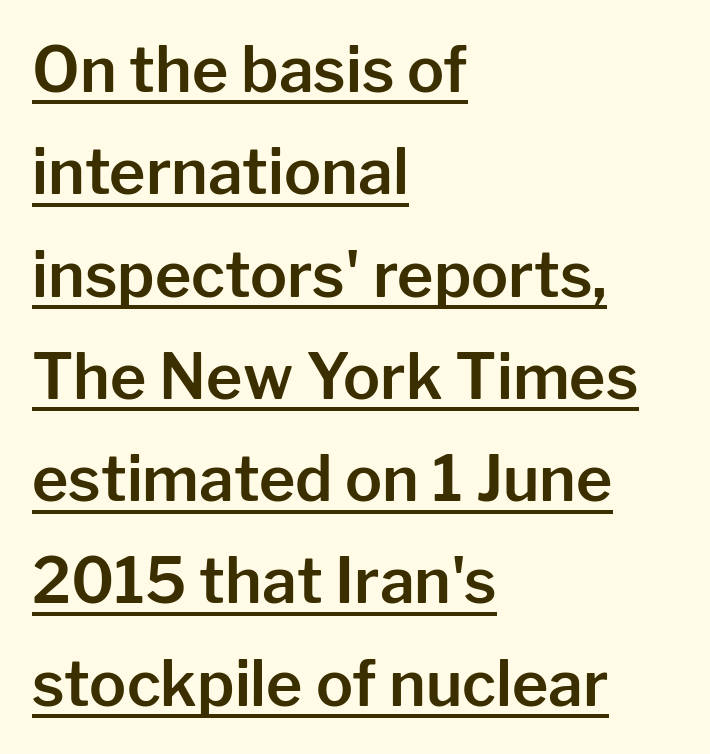
Q: Is the text italic (slanted)? A: No, it is upright.
Q: Is the typeface a serif or a sans-serif typeface? A: Sans-serif.
Q: Is the text underlined? A: Yes.
Q: How is the paragraph aligned? A: Left-aligned.
Q: Is the spacing between letters normal or unusually wide? A: Normal.
Q: Is the spacing between lines tight, normal or loose? A: Normal.
Q: Width (condensed, normal, or wide)? A: Normal.
Q: Stroke contrast? A: Low.
Q: x-height? A: Medium.
Q: Monospaced? A: No.
